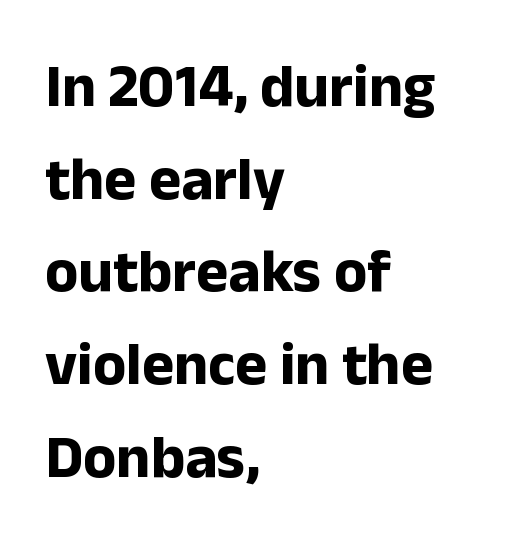
The passage shown is not underscored anywhere. The face used here is rendered with its standard letterfit. Do the characters align in a grid? No, the font is proportional. Leading matches the norm, producing a regular column. The passage shown is typeset with a sans-serif family.
